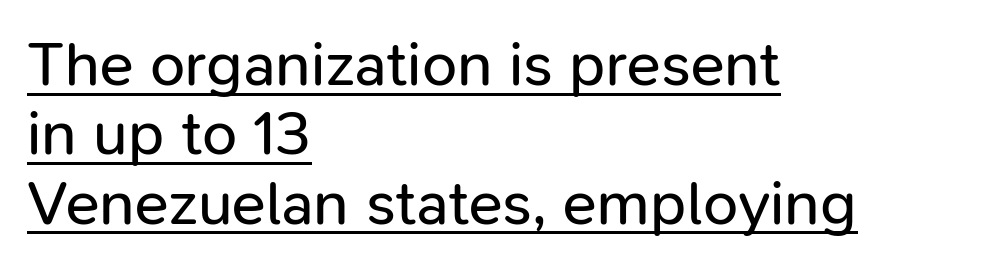
This is the regular roman posture of the typeface. The lines are packed closely together with very little leading. Which margin do the lines hug? The left one — the right edge is uneven. Proportional: the letters do not fall into vertical columns.
